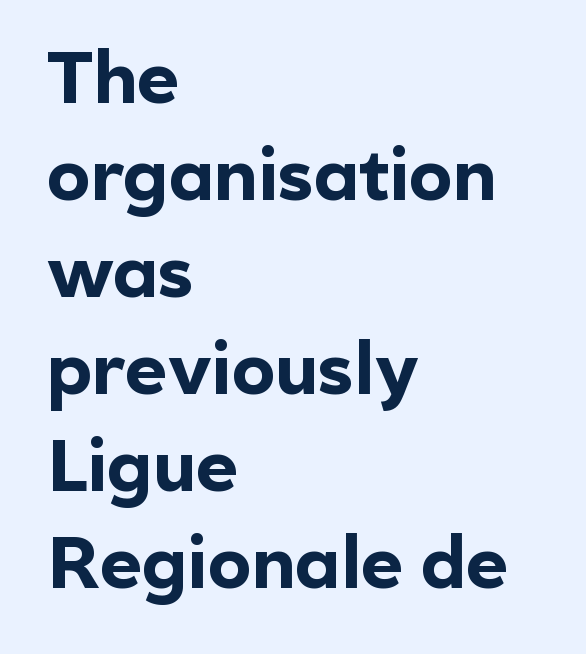
Nobody drew a line under any word here. Spacing verdict: proportional, widths tailored to each character. Evenly set lines give the paragraph a standard silhouette. No italicization has been applied; the sample stays upright. Tracking value appears to be zero — textbook default spacing.
